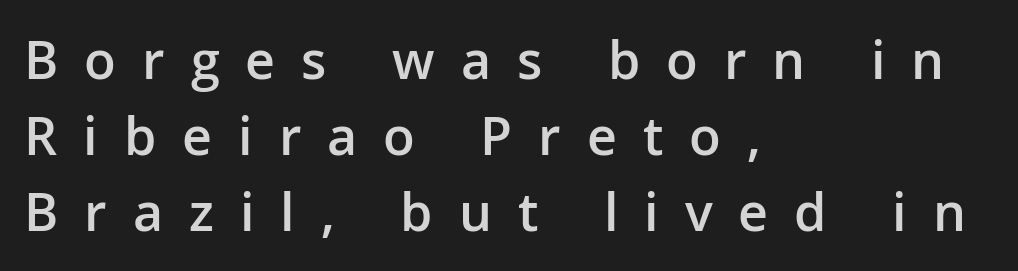
Descender tails drop into unmarked territory. The designer left line spacing at the default. Italic: no, the glyphs are upright roman. You can tell from the bare stems that sans-serif type was used.
